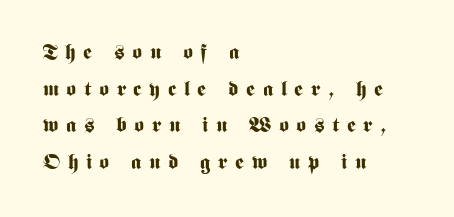
{"italic": "no", "bold": "yes", "underline": "no", "align": "left", "line_spacing_ratio": 1.74, "letter_spacing": "wide", "letter_spacing_em": 0.36, "glyph_px": 21}
